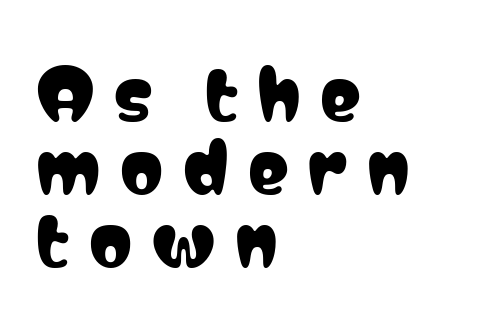
{"serif": "no", "italic": "no", "width": "condensed", "stroke_contrast": "low", "x_height": "medium", "monospaced": "no", "underline": "no", "align": "left", "line_spacing": "tight", "line_spacing_ratio": 1.07, "letter_spacing": "wide", "letter_spacing_em": 0.29, "glyph_px": 68}
